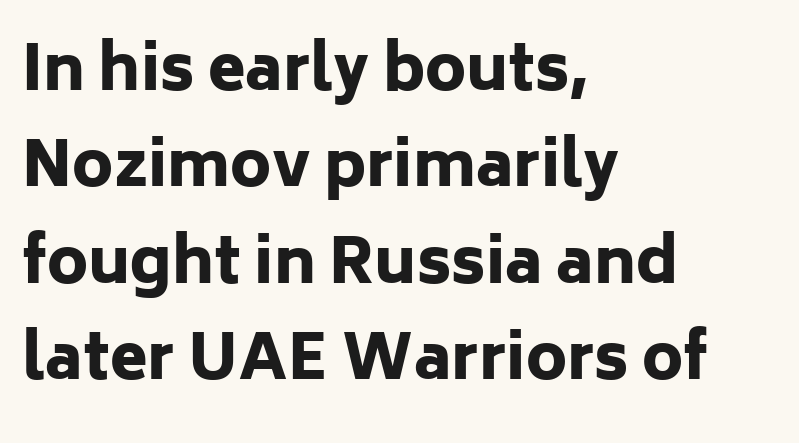
The image shows 61 px heavy sans-serif type, upright; set left-aligned, normal line spacing (1.58x), normal letter spacing, not underlined; low stroke contrast and a medium x-height.
